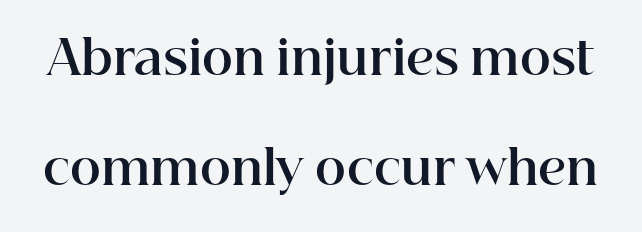
The image shows 47 px bold serif type, upright; set loose line spacing (2.33x), normal letter spacing, not underlined; high stroke contrast and a medium x-height.
